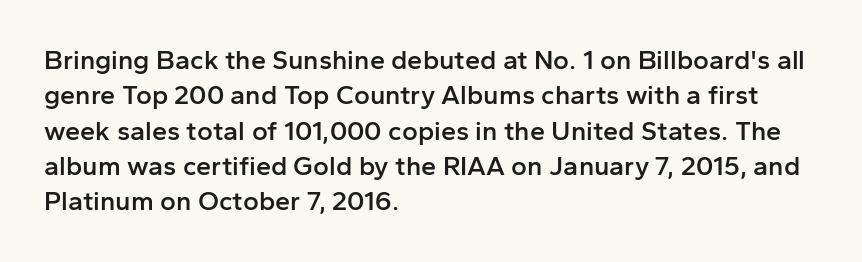
The image shows 27 px text type, upright; set left-aligned, normal line spacing (1.31x), normal letter spacing, not underlined.
